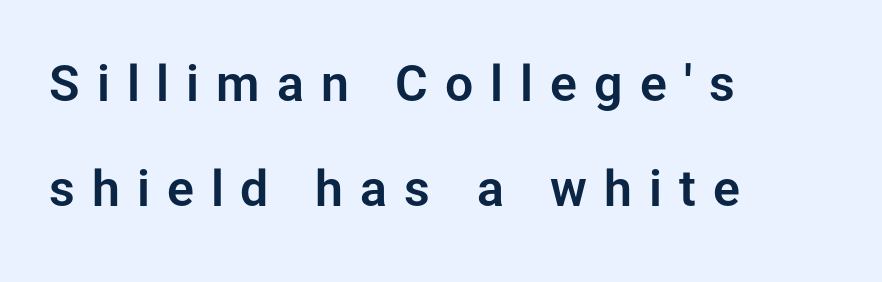
{"serif": "no", "italic": "no", "width": "normal", "stroke_contrast": "low", "x_height": "medium", "monospaced": "no", "underline": "no", "align": "left", "line_spacing": "loose", "line_spacing_ratio": 2.1, "letter_spacing": "wide", "letter_spacing_em": 0.34, "glyph_px": 50}
